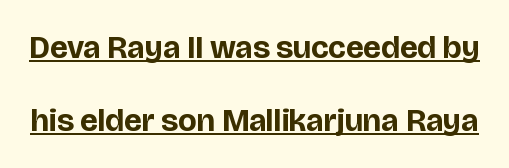
The image shows 32 px bold sans-serif type, upright; set loose line spacing (2.27x), normal letter spacing, underlined; low stroke contrast and a large x-height.
